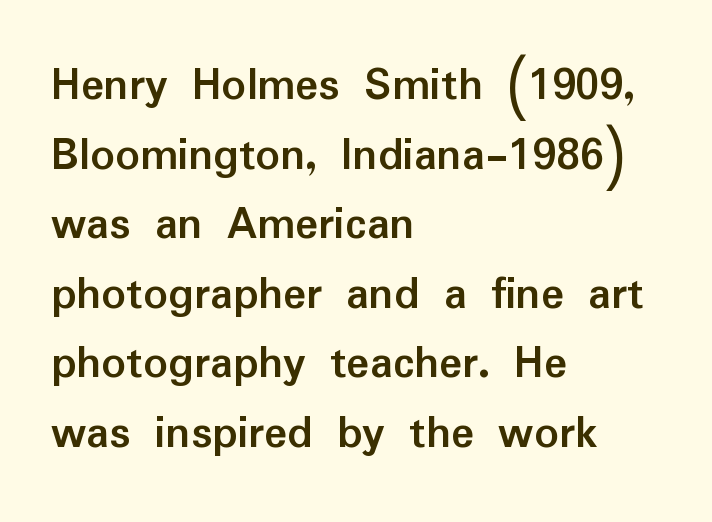
In terms of letterform style, serifs are entirely absent. Rows of type keep a routine distance in the vertical direction. The font is running at its bold setting. Tracking value appears to be zero — textbook default spacing. Check under the words: just untouched page. Note the varied advance widths — an 'i' is clearly narrower than an 'm'.
